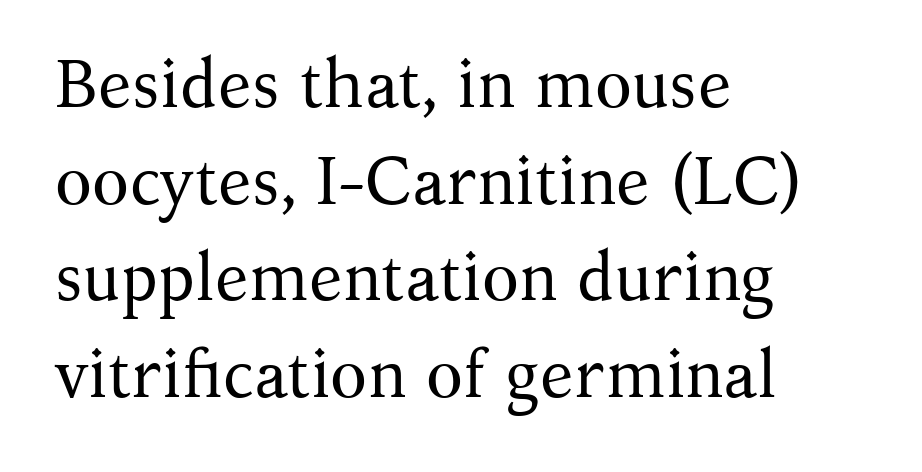
Only glyphs here, with clear space below each row. Old-style or modern, the face here clearly has serifs. Which margin do the lines hug? The left one — the right edge is uneven. A normal amount of white space separates one row of letters from the next. Every character sits straight up, as roman type does.
